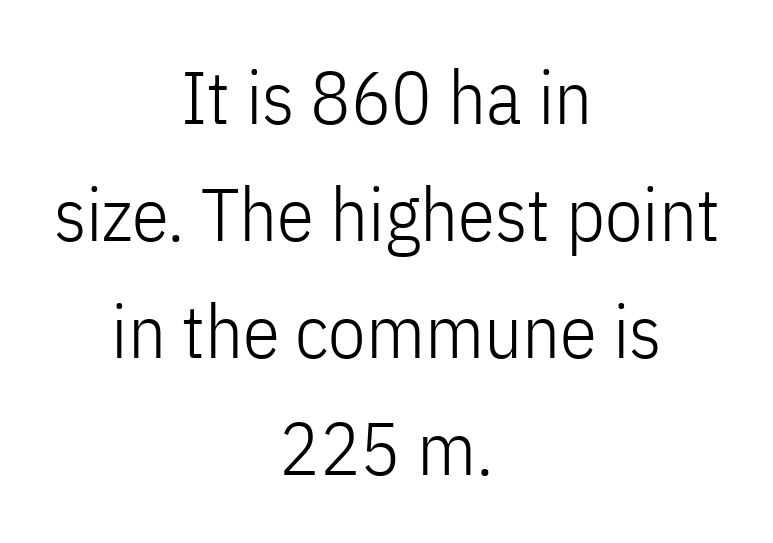
The strip under each line holds only bare page. The letters look calm and open, with moderate or lighter stems. Spacing verdict: proportional, widths tailored to each character. Unlike italic type, these characters show no tilt at all.
